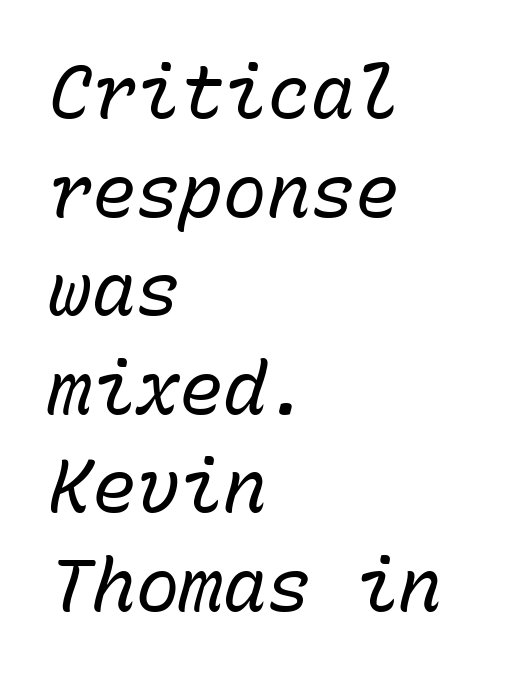
{"italic": "yes", "lean": "right", "slant_degrees": 15, "bold": "no", "weight": "regular", "width": "normal", "stroke_contrast": "low", "x_height": "medium", "monospaced": "yes", "underline": "no", "align": "left", "line_spacing": "normal", "line_spacing_ratio": 1.35, "letter_spacing": "normal", "letter_spacing_em": 0.0, "glyph_px": 73}
